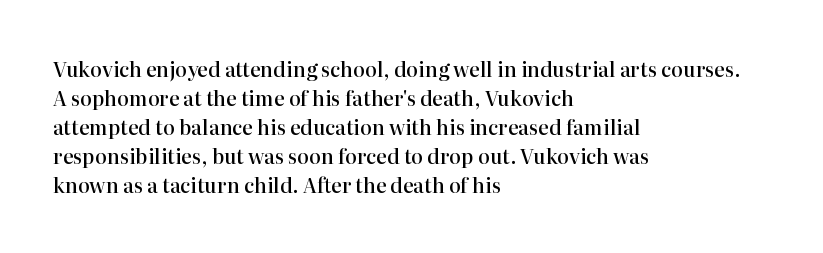
The image shows 20 px text type, upright; set left-aligned, normal line spacing (1.45x), normal letter spacing, not underlined.
